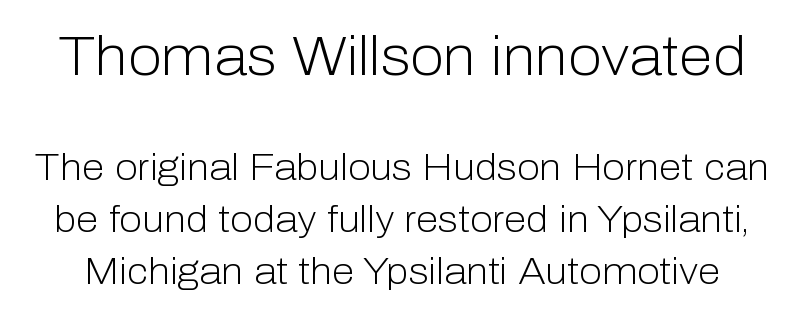
Q: Is the text bold? A: No.
Q: Is the text italic (slanted)? A: No, it is upright.
Q: Is the typeface a serif or a sans-serif typeface? A: Sans-serif.
Q: Is the text underlined? A: No.
Q: Is the spacing between letters normal or unusually wide? A: Normal.
Q: Is the spacing between lines tight, normal or loose? A: Normal.
Q: Which block of text is set in a larger size, the first (top) or the second (bottom)? A: The first (top) one.
Q: Width (condensed, normal, or wide)? A: Normal.
Q: Stroke contrast? A: Low.
Q: x-height? A: Medium.
Q: Monospaced? A: No.
